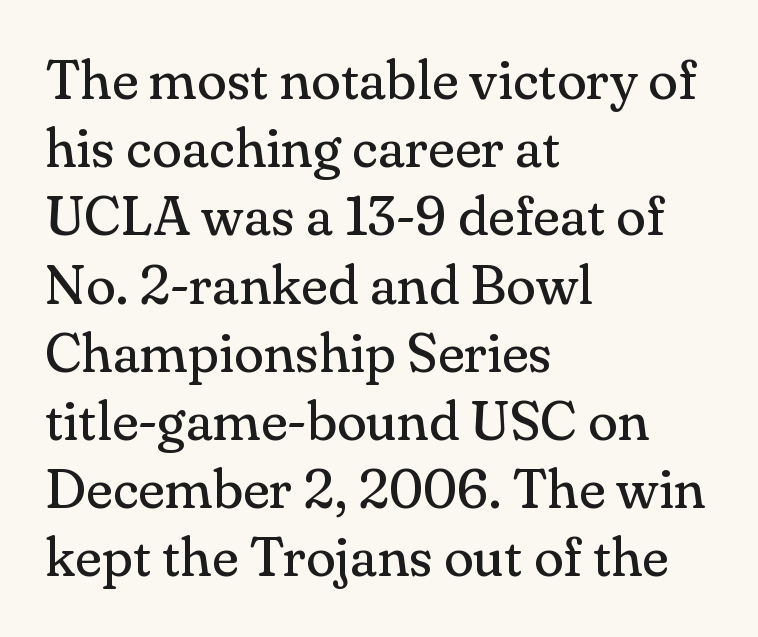
Q: Is the text bold? A: No.
Q: Is the text italic (slanted)? A: No, it is upright.
Q: Is the typeface a serif or a sans-serif typeface? A: Serif.
Q: Is the text underlined? A: No.
Q: How is the paragraph aligned? A: Left-aligned.
Q: Is the spacing between letters normal or unusually wide? A: Normal.
Q: Width (condensed, normal, or wide)? A: Normal.
Q: Stroke contrast? A: Medium.
Q: x-height? A: Small.
Q: Monospaced? A: No.
